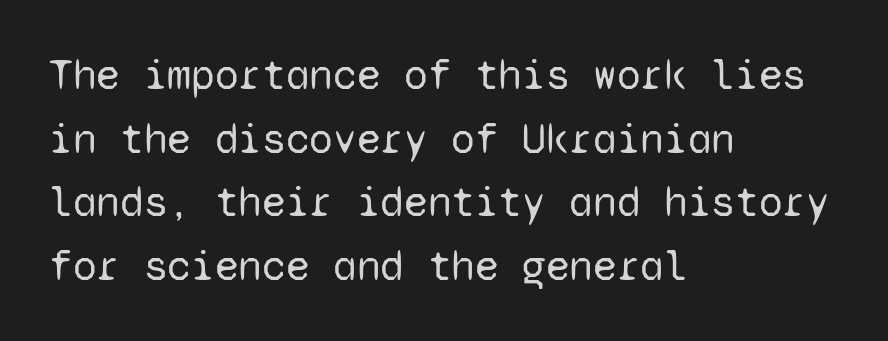
The image shows 43 px regular-weight sans-serif type, upright, monospaced; set left-aligned, normal line spacing (1.48x), normal letter spacing, not underlined; low stroke contrast and a medium x-height.
